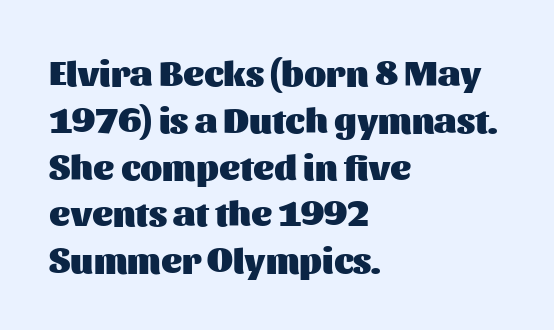
Q: Is the text bold? A: Yes.
Q: Is the text italic (slanted)? A: No, it is upright.
Q: Is the typeface a serif or a sans-serif typeface? A: Sans-serif.
Q: Is the text underlined? A: No.
Q: How is the paragraph aligned? A: Left-aligned.
Q: Is the spacing between letters normal or unusually wide? A: Normal.
Q: Is the spacing between lines tight, normal or loose? A: Normal.
Q: Width (condensed, normal, or wide)? A: Normal.
Q: Stroke contrast? A: Medium.
Q: x-height? A: Medium.
Q: Monospaced? A: No.
